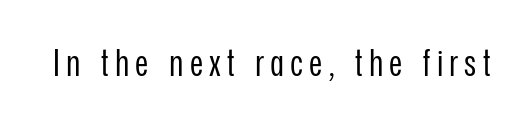
Q: Is the text bold? A: No.
Q: Is the text italic (slanted)? A: No, it is upright.
Q: Is the typeface a serif or a sans-serif typeface? A: Sans-serif.
Q: Is the text underlined? A: No.
Q: Width (condensed, normal, or wide)? A: Condensed.
Q: Stroke contrast? A: Low.
Q: x-height? A: Medium.
Q: Monospaced? A: No.
